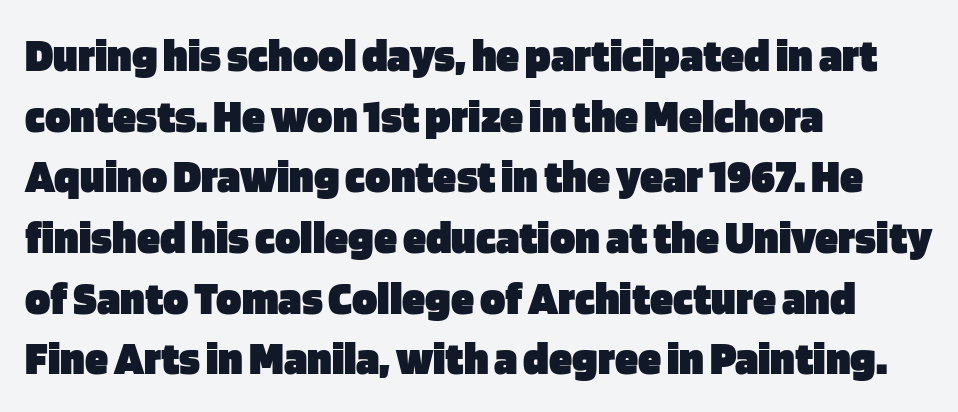
{"serif": "no", "italic": "no", "bold": "yes", "weight": "heavy", "width": "normal", "stroke_contrast": "low", "x_height": "large", "monospaced": "no", "underline": "no", "align": "left", "line_spacing": "normal", "line_spacing_ratio": 1.29, "letter_spacing": "normal", "letter_spacing_em": 0.0, "glyph_px": 47}
